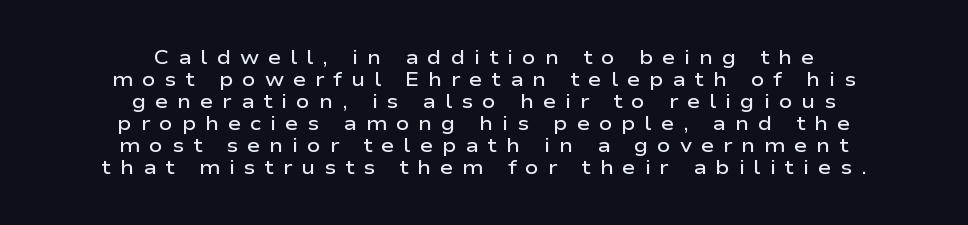
If you folded the block vertically in half, each line would mirror itself in length. The leading is snug, giving the passage a crowded texture. It's the straight-up-and-down kind of type. Here the glyphs are tracked loosely, breaking word shapes into spaced letters. A semibold gives these letters moderate extra thickness, short of bold. Underlining? Definitely not there.
